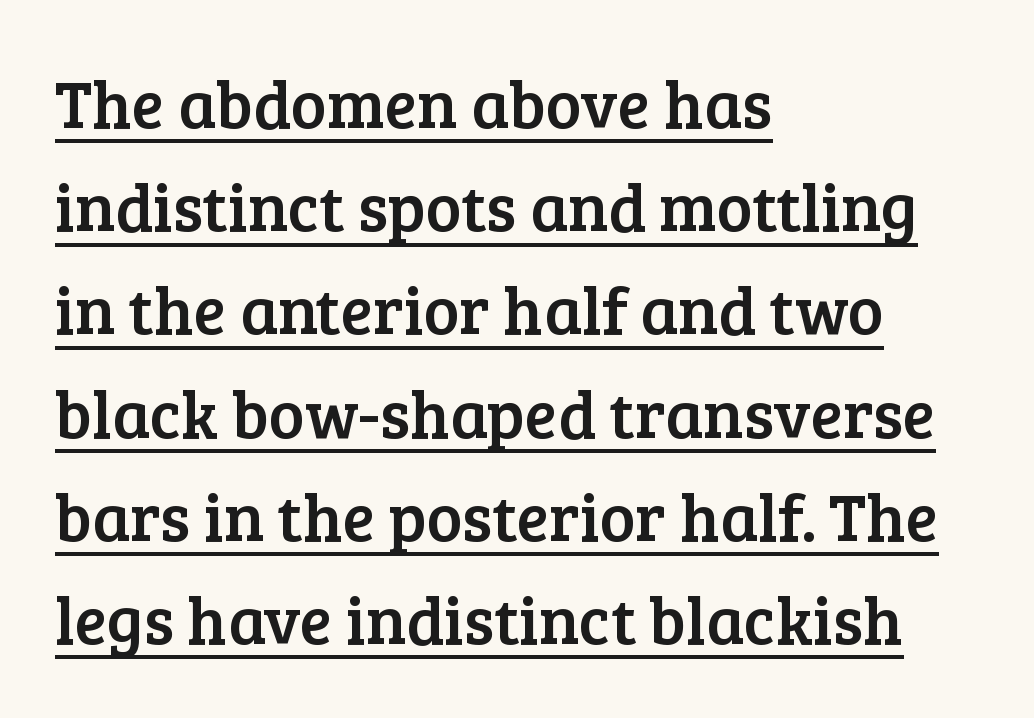
Emphasis is given by a line drawn under the lettering. Characters follow at the spacing the type designer built in. The vertical gap from one line to the next is medium. Does the type have serifs? Yes, each stem ends in a small foot. Notice how the passage keeps a crisp vertical edge on the left only.
